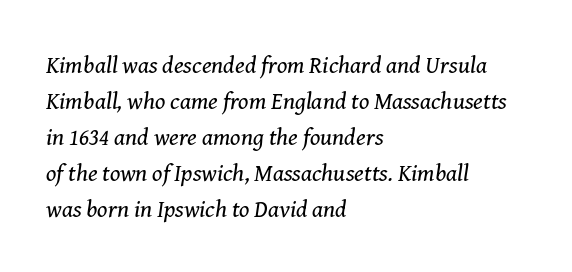
A typesetter would mark this as italic. Leading matches the norm, producing a regular column. Letters have the restrained weight of plain body copy at most. Words appear dense and cohesive because spacing is normal. The words here are not underlined.
